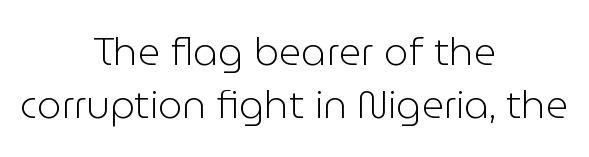
Q: Is the text bold? A: No.
Q: Is the text italic (slanted)? A: No, it is upright.
Q: Is the typeface a serif or a sans-serif typeface? A: Sans-serif.
Q: Is the text underlined? A: No.
Q: How is the paragraph aligned? A: Centered.
Q: Is the spacing between letters normal or unusually wide? A: Normal.
Q: Is the spacing between lines tight, normal or loose? A: Normal.
Q: Width (condensed, normal, or wide)? A: Normal.
Q: Stroke contrast? A: Low.
Q: x-height? A: Medium.
Q: Monospaced? A: No.
